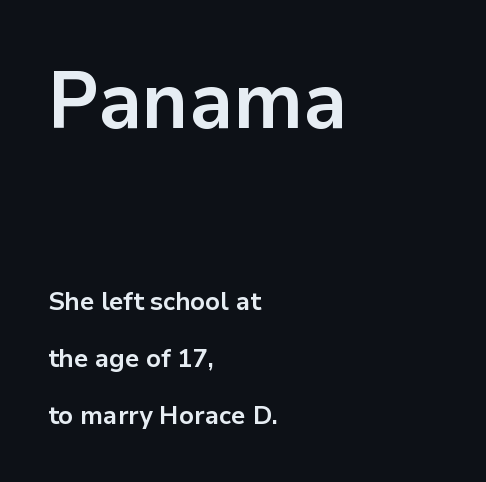
The image shows 79 px bold sans-serif type, upright; set left-aligned, loose line spacing (2.18x), normal letter spacing, not underlined; the first (top) block is 3.04x larger; low stroke contrast and a medium x-height.
